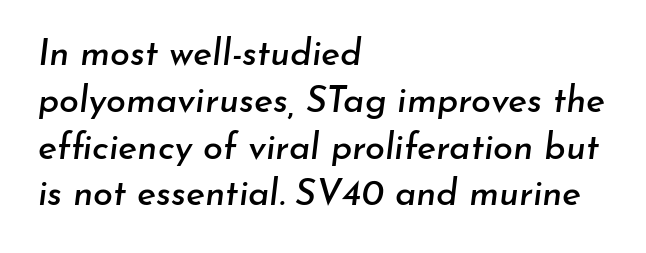
{"italic": "yes", "lean": "right", "slant_degrees": 7, "width": "normal", "stroke_contrast": "low", "x_height": "small", "monospaced": "no", "underline": "no", "align": "left", "line_spacing": "normal", "line_spacing_ratio": 1.3, "letter_spacing": "normal", "letter_spacing_em": 0.0, "glyph_px": 36}
